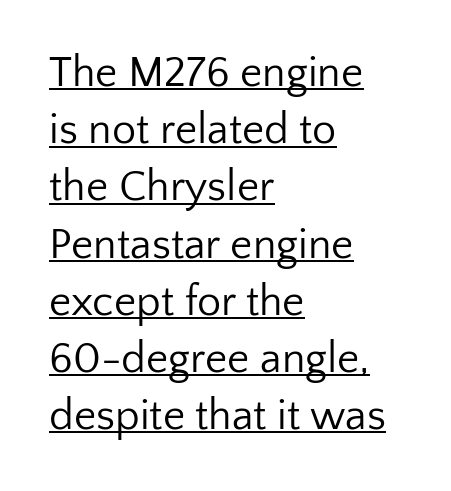
No extra ink here — the face is not bold. The letters sit at their default tracking, neither squeezed nor spread. Think of a printed novel: that variable character pitch is what you see here. Letterform terminals end flat and unadorned throughout the passage.
